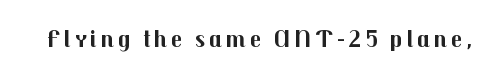
Weight check: bold — yes, fully. Ascenders rise straight up at ninety degrees. The string is rendered with underlining switched off.
